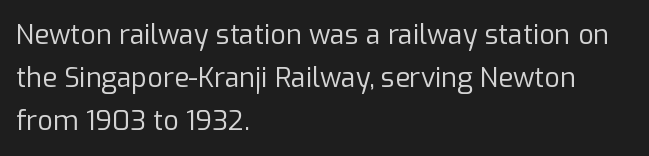
{"italic": "no", "bold": "no", "underline": "no", "align": "left", "line_spacing": "normal", "line_spacing_ratio": 1.6, "letter_spacing": "normal", "letter_spacing_em": 0.0, "glyph_px": 27}
